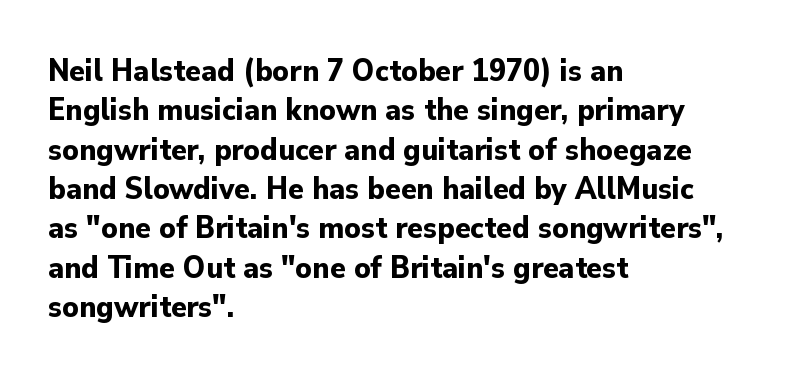
The image shows 32 px bold sans-serif type, upright; set left-aligned, line spacing 1.23x, normal letter spacing, not underlined; low stroke contrast and a small x-height.
